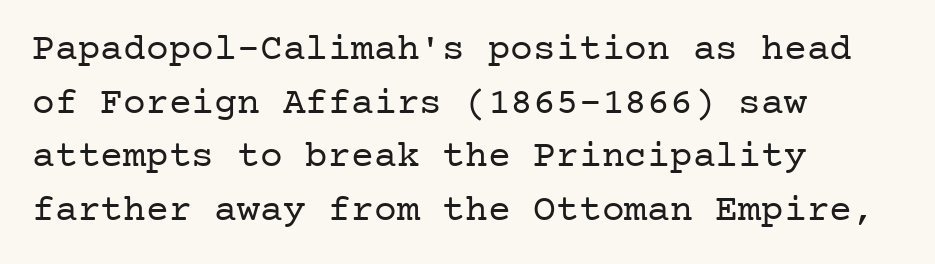
Q: Is the text bold? A: No.
Q: Is the text italic (slanted)? A: No, it is upright.
Q: Is the typeface a serif or a sans-serif typeface? A: Serif.
Q: Is the text underlined? A: No.
Q: How is the paragraph aligned? A: Left-aligned.
Q: Is the spacing between letters normal or unusually wide? A: Normal.
Q: Is the spacing between lines tight, normal or loose? A: Normal.
Q: Width (condensed, normal, or wide)? A: Normal.
Q: Stroke contrast? A: Low.
Q: x-height? A: Medium.
